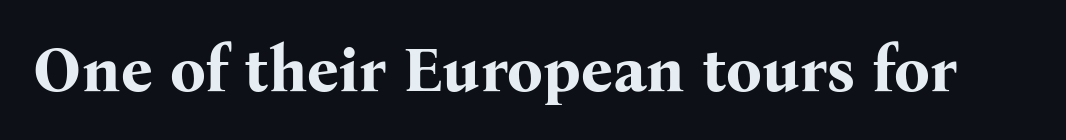
This rendering employs a face with finishing strokes, i.e., a serif. Each row of text sits above clean, open space. Emphasis by weight is at full strength: bold. Tracking value appears to be zero — textbook default spacing. Proportional: the letters do not fall into vertical columns. You can tell it's not italic because the verticals are truly vertical.
